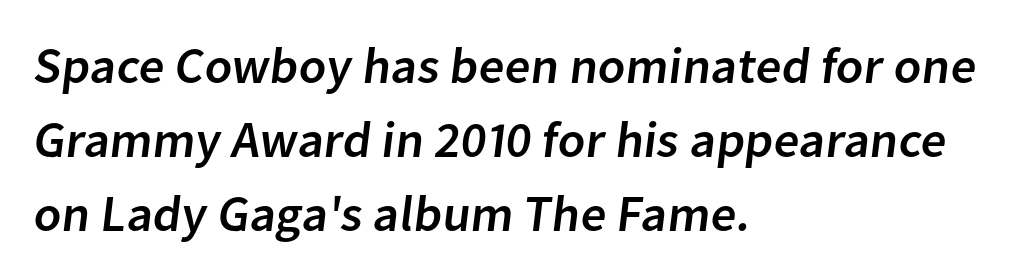
Stroke terminals: plain, sans-serif. Default kerning and tracking; the words read as compact shapes. Horizontal alignment here is leftward, the default for most running prose. Students, observe: this is what conventionally led text looks like. You could not count columns in this text — the font is proportionally spaced.
